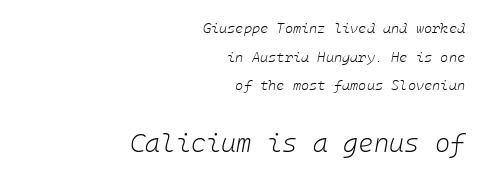
Whoever set this made the second block the dominant, larger element. There's an unmistakable incline to the writing here. The typesetter chose a ragged-left arrangement here. The characters are drawn with everyday or finer stroke widths. In terms of leading, this rendering errs on the spacious side.
